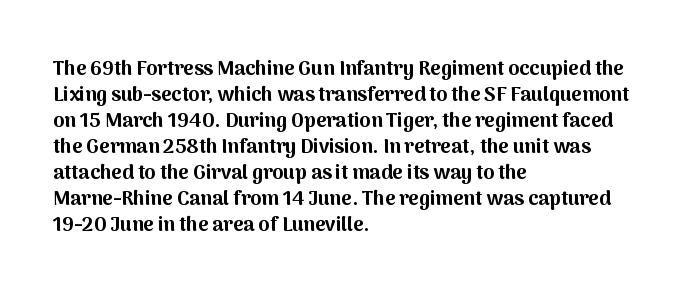
The image shows 20 px bold type, upright; set left-aligned, normal line spacing (1.3x), normal letter spacing, not underlined.
